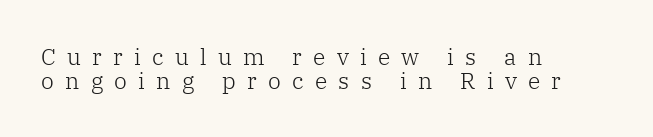
The image shows 23 px text type, upright; set left-aligned, tight line spacing (1.03x), unusually wide letter spacing (+0.49 em), not underlined.
